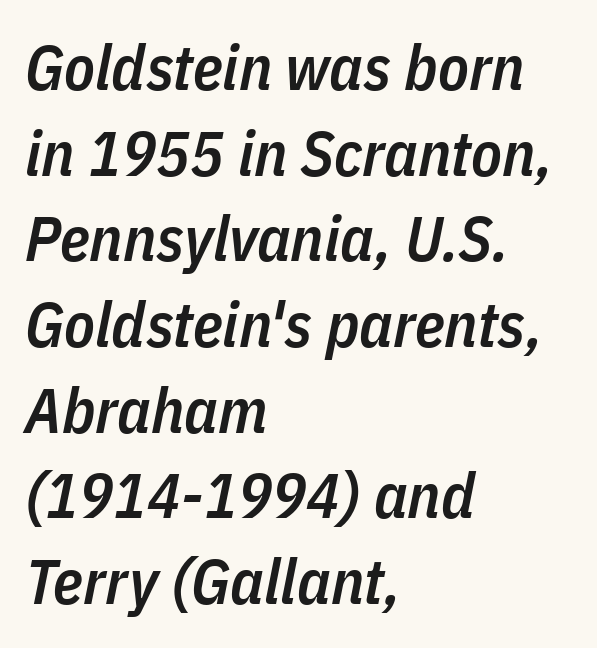
The image shows 63 px semibold, condensed type, italic (leaning right); set left-aligned, normal line spacing (1.36x), normal letter spacing, not underlined; low stroke contrast and a medium x-height.
